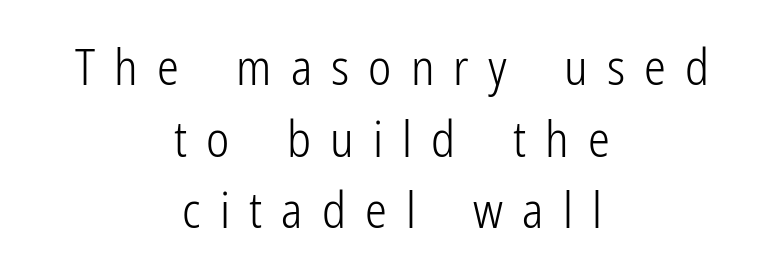
{"serif": "no", "italic": "no", "bold": "no", "weight": "light", "width": "condensed", "stroke_contrast": "low", "x_height": "medium", "monospaced": "no", "underline": "no", "align": "center", "line_spacing": "normal", "line_spacing_ratio": 1.46, "letter_spacing": "wide", "letter_spacing_em": 0.39, "glyph_px": 49}
